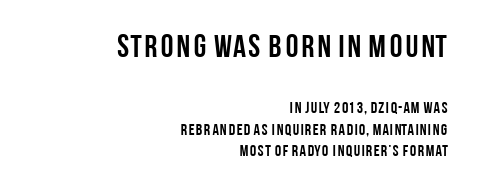
Q: Is the text bold? A: Yes.
Q: Is the text italic (slanted)? A: No, it is upright.
Q: Is the typeface a serif or a sans-serif typeface? A: Sans-serif.
Q: Is the text underlined? A: No.
Q: How is the paragraph aligned? A: Right-aligned.
Q: Is the spacing between letters normal or unusually wide? A: Normal.
Q: Is the spacing between lines tight, normal or loose? A: Normal.
Q: Which block of text is set in a larger size, the first (top) or the second (bottom)? A: The first (top) one.
Q: Width (condensed, normal, or wide)? A: Condensed.
Q: Stroke contrast? A: Low.
Q: x-height? A: Large.
Q: Monospaced? A: No.
